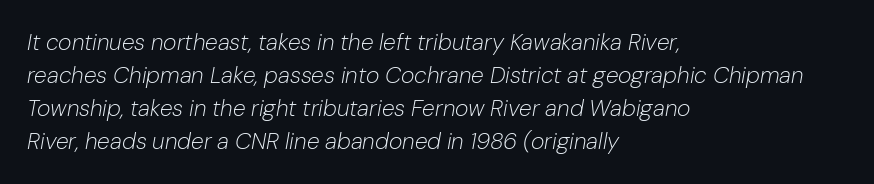
Q: Is the text bold? A: No.
Q: Is the text italic (slanted)? A: Yes, it leans right by about 10 degrees.
Q: Is the text underlined? A: No.
Q: How is the paragraph aligned? A: Left-aligned.
Q: Is the spacing between letters normal or unusually wide? A: Normal.
Q: Is the spacing between lines tight, normal or loose? A: Normal.
